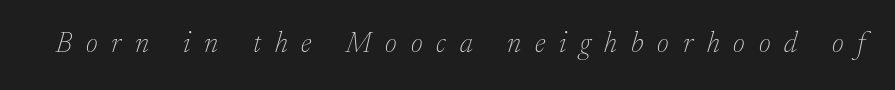
The image shows 29 px thin serif type, italic (leaning right); set unusually wide letter spacing (+0.48 em), not underlined; low stroke contrast and a small x-height.
